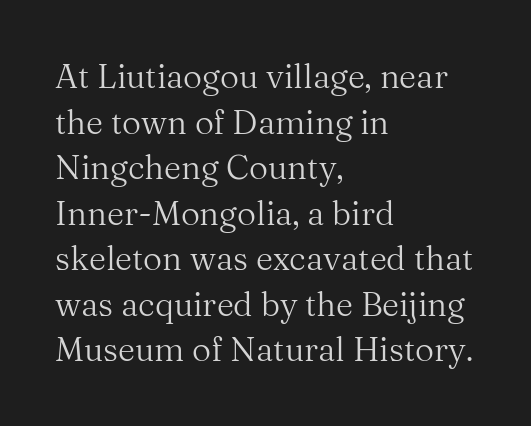
The image shows 33 px regular-weight serif type, upright; set left-aligned, normal line spacing (1.38x), normal letter spacing, not underlined; medium stroke contrast and a medium x-height.
